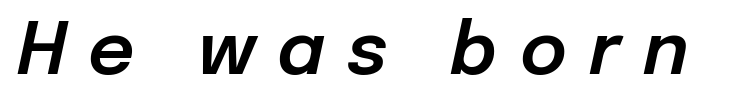
The text carries the slant typical of an italic or oblique font. Glance below the letters and you will spot only blank space. Each word looks stretched out because of the extra space between its letters. Is this a fixed-width face? No — the glyphs have proportional, varying widths.
